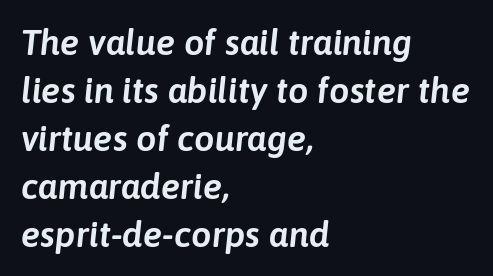
The image shows 36 px text type, italic (leaning right); set left-aligned, normal line spacing (1.33x), normal letter spacing, not underlined; low stroke contrast and a medium x-height.
